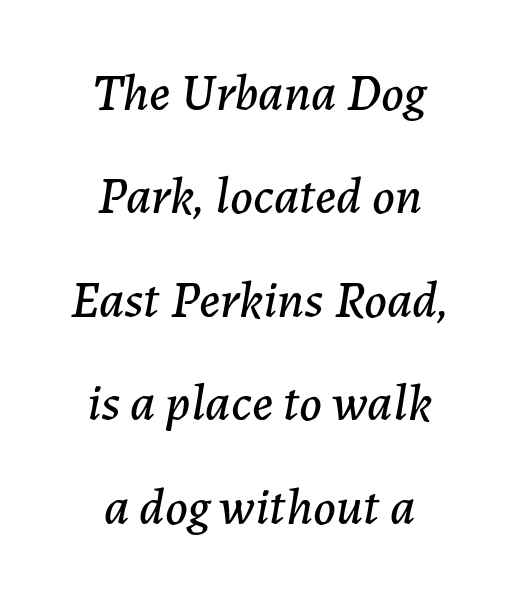
Q: Is the text italic (slanted)? A: Yes, it leans right by about 7 degrees.
Q: Is the text underlined? A: No.
Q: How is the paragraph aligned? A: Centered.
Q: Is the spacing between letters normal or unusually wide? A: Normal.
Q: Is the spacing between lines tight, normal or loose? A: Loose.
Q: Width (condensed, normal, or wide)? A: Normal.
Q: Stroke contrast? A: Low.
Q: x-height? A: Medium.
Q: Monospaced? A: No.
